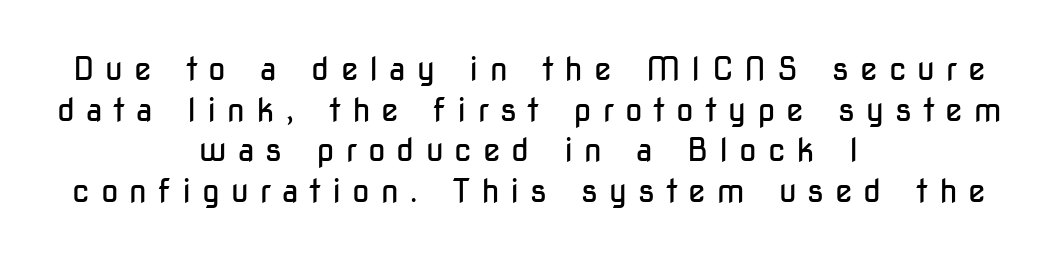
Q: Is the text bold? A: No.
Q: Is the text italic (slanted)? A: No, it is upright.
Q: Is the typeface a serif or a sans-serif typeface? A: Sans-serif.
Q: Is the text underlined? A: No.
Q: How is the paragraph aligned? A: Centered.
Q: Is the spacing between letters normal or unusually wide? A: Unusually wide.
Q: Is the spacing between lines tight, normal or loose? A: Normal.
Q: Width (condensed, normal, or wide)? A: Condensed.
Q: Stroke contrast? A: Low.
Q: x-height? A: Medium.
Q: Monospaced? A: No.
